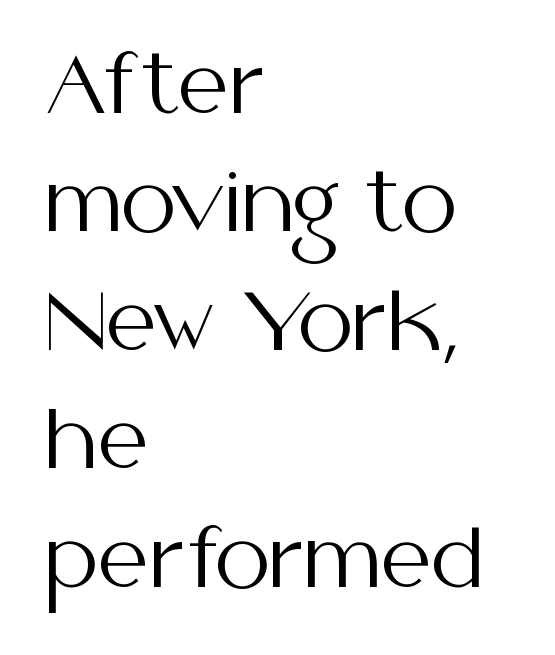
{"serif": "no", "italic": "no", "bold": "no", "weight": "regular", "width": "normal", "stroke_contrast": "medium", "x_height": "medium", "monospaced": "no", "underline": "no", "align": "left", "line_spacing": "normal", "line_spacing_ratio": 1.5, "letter_spacing": "normal", "letter_spacing_em": 0.0, "glyph_px": 79}
